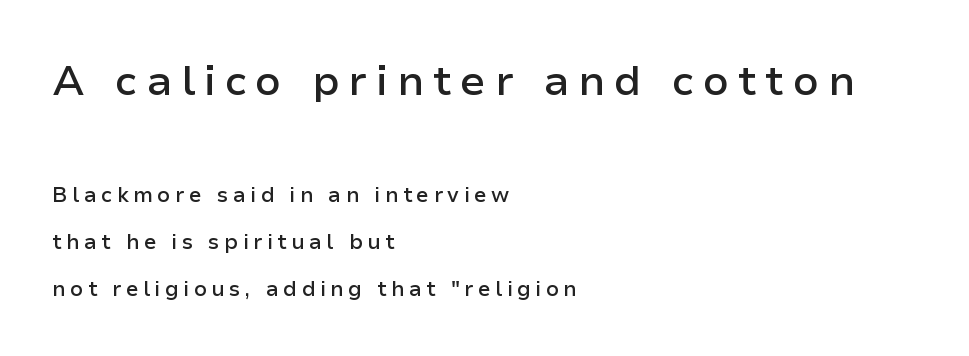
Q: Is the text bold? A: Semi-bold.
Q: Is the text italic (slanted)? A: No, it is upright.
Q: Is the typeface a serif or a sans-serif typeface? A: Sans-serif.
Q: Is the text underlined? A: No.
Q: How is the paragraph aligned? A: Left-aligned.
Q: Is the spacing between letters normal or unusually wide? A: Unusually wide.
Q: Is the spacing between lines tight, normal or loose? A: Loose.
Q: Which block of text is set in a larger size, the first (top) or the second (bottom)? A: The first (top) one.
Q: Width (condensed, normal, or wide)? A: Normal.
Q: Stroke contrast? A: Low.
Q: x-height? A: Medium.
Q: Monospaced? A: No.
